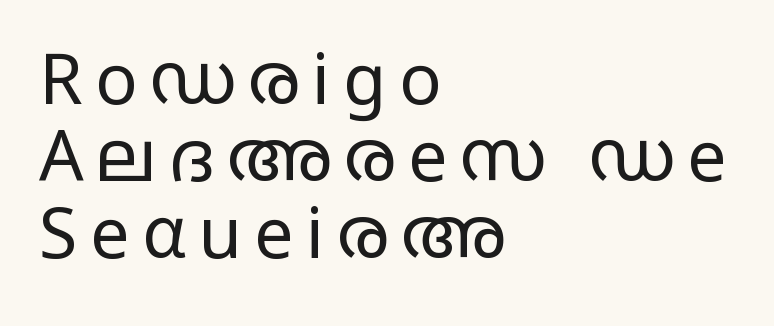
{"serif": "no", "italic": "no", "bold": "no", "weight": "regular", "width": "wide", "stroke_contrast": "low", "x_height": "large", "monospaced": "no", "underline": "no", "align": "left", "line_spacing": "tight", "line_spacing_ratio": 1.1, "glyph_px": 70}
